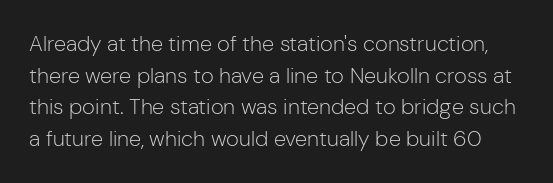
Baseline-to-baseline distance is the conventional proportion of letter height. When letters stand straight like this, we call the style roman or upright. The foot of each line stays bare and open. Is the letter spacing exaggerated? No — it looks like the ordinary default. The strokes carry an ordinary text weight at most.
